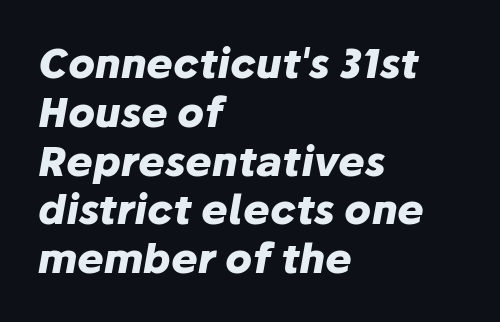
Q: Is the text bold? A: Yes.
Q: Is the text italic (slanted)? A: Yes, it leans right by about 10 degrees.
Q: Is the text underlined? A: No.
Q: How is the paragraph aligned? A: Left-aligned.
Q: Is the spacing between letters normal or unusually wide? A: Normal.
Q: Width (condensed, normal, or wide)? A: Normal.
Q: Stroke contrast? A: Low.
Q: x-height? A: Medium.
Q: Monospaced? A: No.
